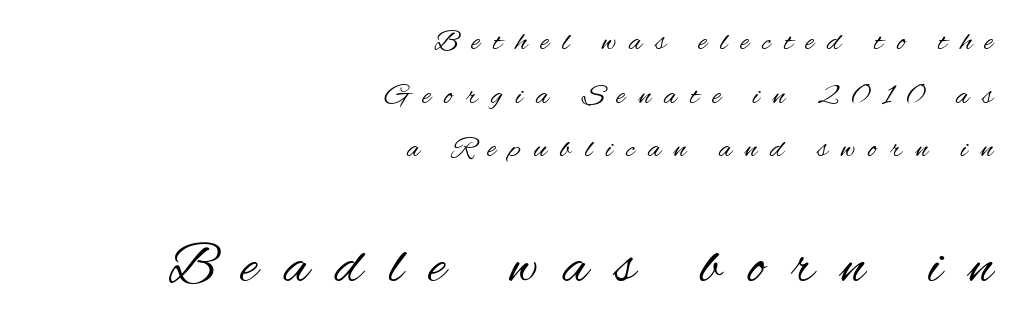
The image shows 59 px regular-weight, condensed sans-serif type; set right-aligned, line spacing 1.79x, unusually wide letter spacing (+0.45 em), not underlined; the second (bottom) block is 1.97x larger; medium stroke contrast and a small x-height.
